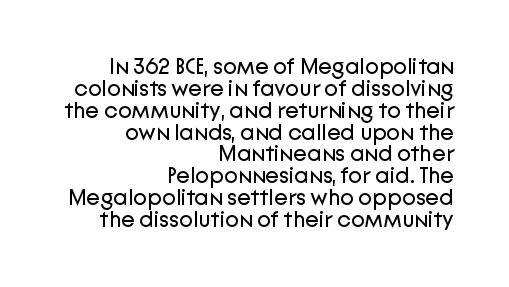
Notice how the passage keeps a crisp vertical edge on the right only. Words appear dense and cohesive because spacing is normal. Glance below the letters and you will spot only blank space. In terms of leading, this rendering errs on the cramped side. The axis of the letterforms is exactly vertical. Vertical stems look standard width or narrower in stroke.
